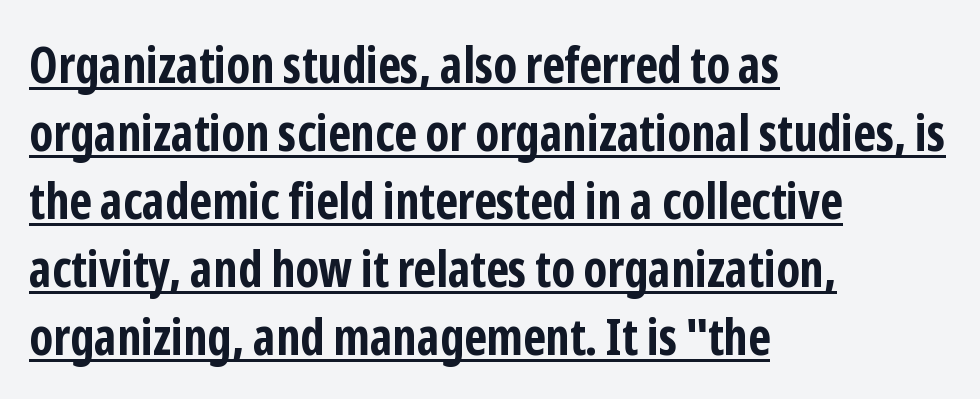
Honestly, the underline is the first thing you notice here. The specimen reads as upright at a glance. The line texture is even and compact thanks to regular tracking. Spacing verdict: proportional, widths tailored to each character.
